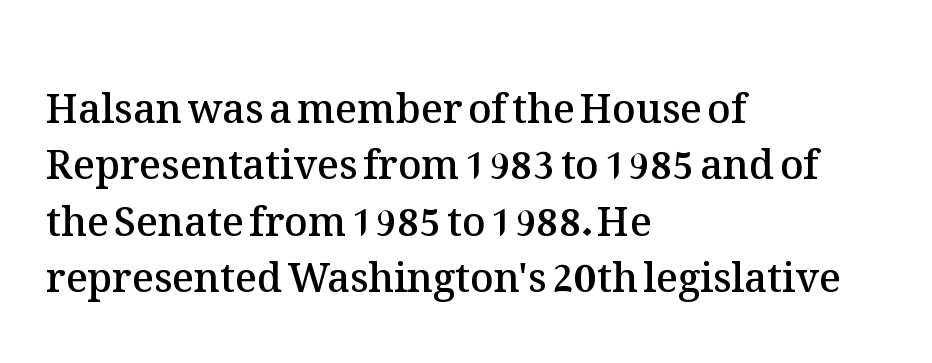
The image shows 40 px semibold type, upright; set left-aligned, normal line spacing (1.41x), normal letter spacing, not underlined; medium stroke contrast and a medium x-height.
